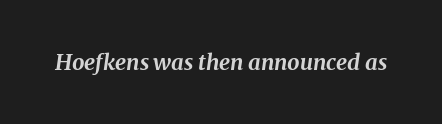
Q: Is the text bold? A: Yes.
Q: Is the text italic (slanted)? A: Yes, it leans right by about 8 degrees.
Q: Is the text underlined? A: No.
Q: Is the spacing between letters normal or unusually wide? A: Normal.
